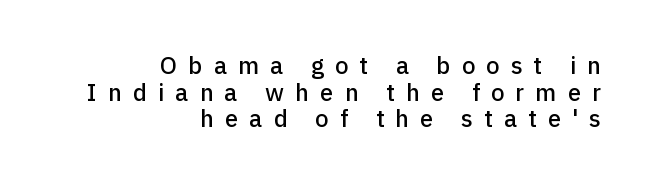
Line spacing here is tight. The tracking jumps out immediately: characters are airy and widely separated. The typesetter chose a ragged-left arrangement here. Descenders are the only things crossing below the line. Posture: upright roman.
